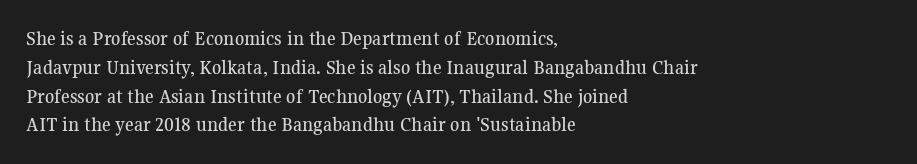
The image shows 21 px text type, upright; set left-aligned, normal line spacing (1.37x), normal letter spacing, not underlined.
